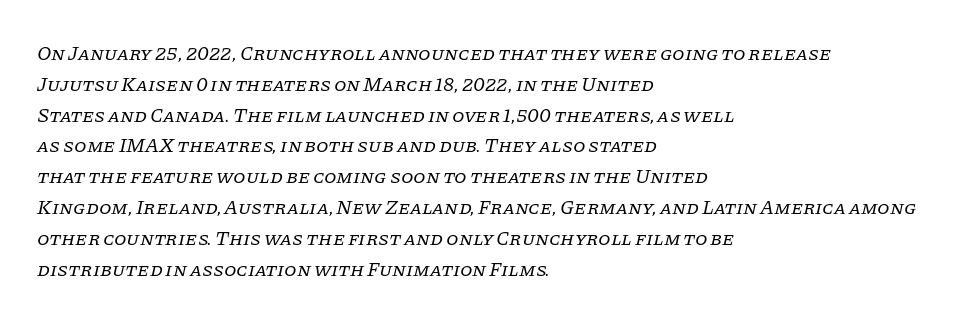
The image shows 20 px text type, italic (leaning right); set left-aligned, normal line spacing (1.54x), normal letter spacing, not underlined.
